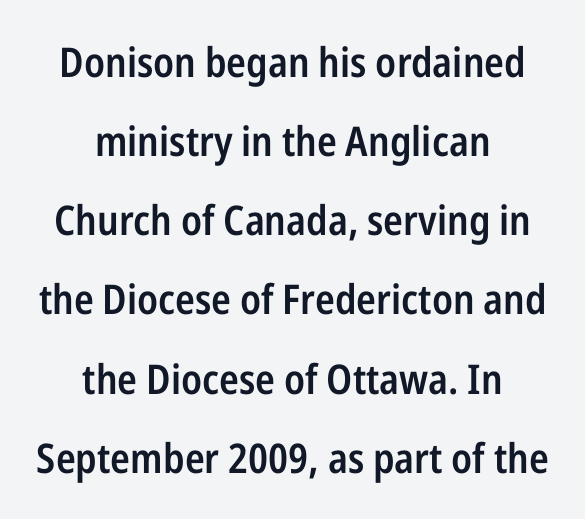
Q: Is the text bold? A: Semi-bold.
Q: Is the text italic (slanted)? A: No, it is upright.
Q: Is the typeface a serif or a sans-serif typeface? A: Sans-serif.
Q: Is the text underlined? A: No.
Q: How is the paragraph aligned? A: Centered.
Q: Is the spacing between letters normal or unusually wide? A: Normal.
Q: Is the spacing between lines tight, normal or loose? A: Loose.
Q: Width (condensed, normal, or wide)? A: Condensed.
Q: Stroke contrast? A: Low.
Q: x-height? A: Medium.
Q: Monospaced? A: No.
